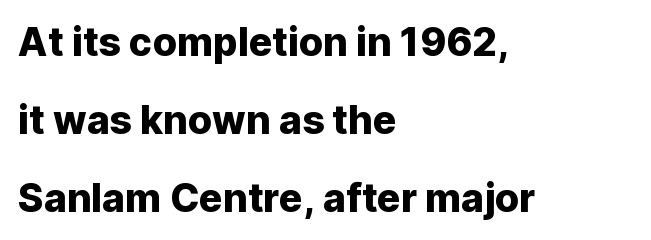
The image shows 39 px sans-serif type, upright; set left-aligned, loose line spacing (2.0x), normal letter spacing, not underlined; low stroke contrast and a medium x-height.
